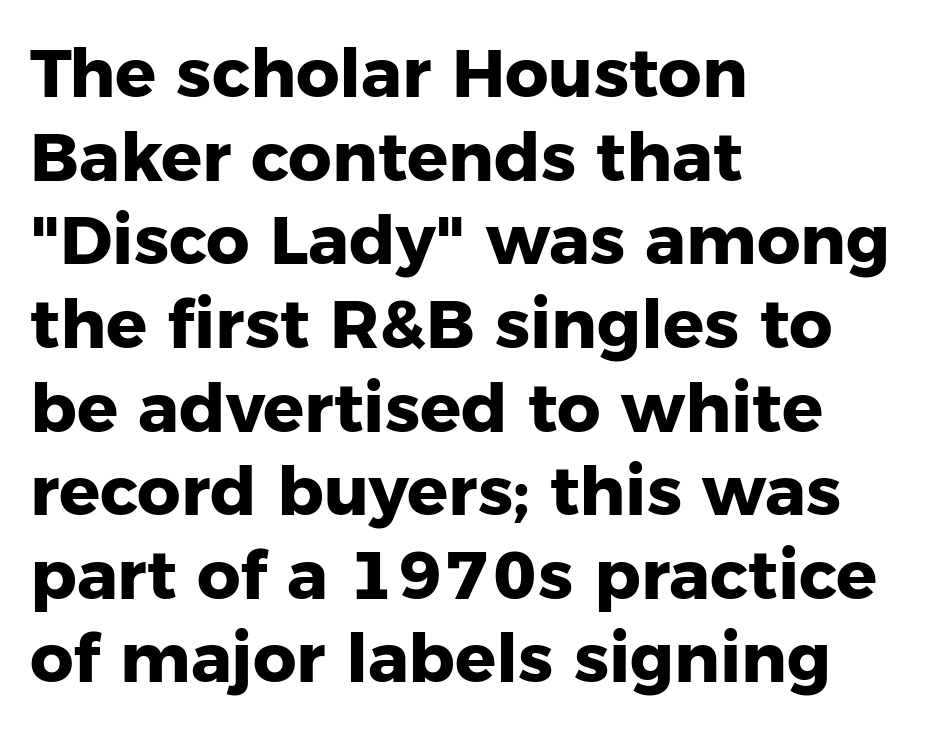
{"serif": "no", "italic": "no", "bold": "yes", "weight": "heavy", "width": "normal", "stroke_contrast": "low", "x_height": "medium", "monospaced": "no", "underline": "no", "align": "left", "line_spacing_ratio": 1.23, "letter_spacing": "normal", "letter_spacing_em": 0.0, "glyph_px": 68}
